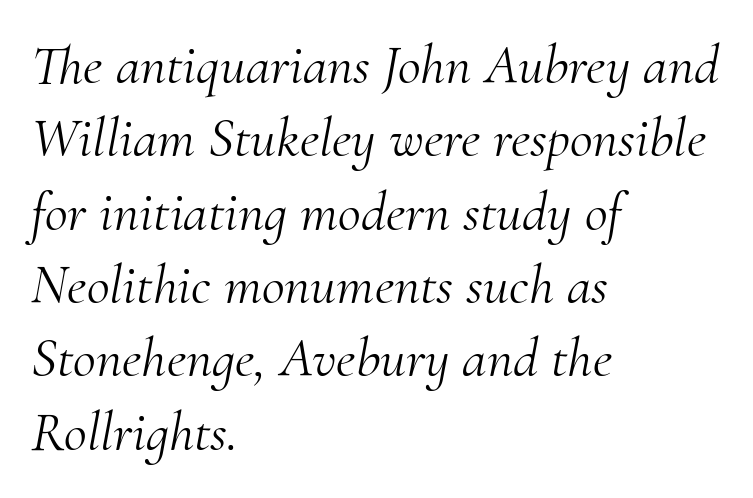
{"serif": "yes", "italic": "yes", "lean": "right", "slant_degrees": 10, "bold": "no", "weight": "light", "width": "normal", "stroke_contrast": "medium", "x_height": "small", "monospaced": "no", "underline": "no", "align": "left", "line_spacing": "normal", "line_spacing_ratio": 1.31, "letter_spacing": "normal", "letter_spacing_em": 0.0, "glyph_px": 56}
